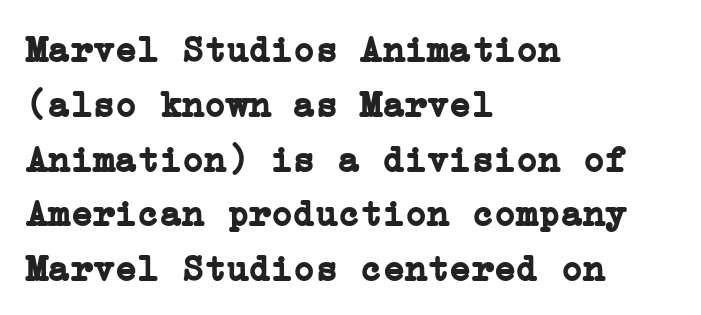
Heft: maximum for text — a bold. These lines are set flush left with a ragged right edge. Ascenders rise straight up at ninety degrees. This sample uses plain, unmodified letter spacing. Small tapered or slab feet sit at the stroke ends, so this counts as serif.
